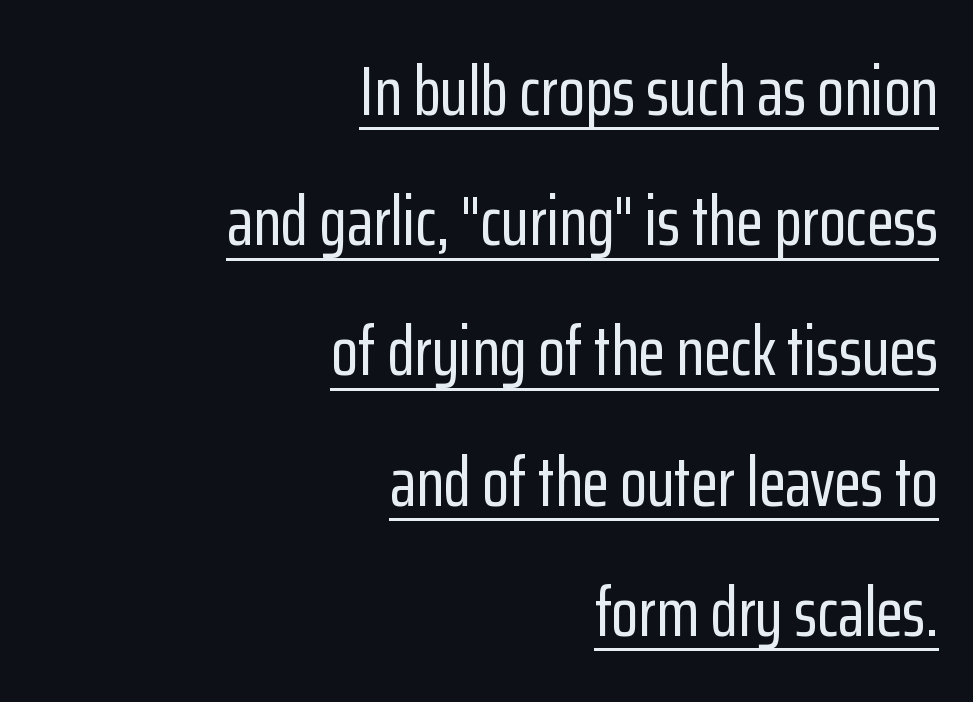
Q: Is the text italic (slanted)? A: No, it is upright.
Q: Is the typeface a serif or a sans-serif typeface? A: Sans-serif.
Q: Is the text underlined? A: Yes.
Q: How is the paragraph aligned? A: Right-aligned.
Q: Is the spacing between letters normal or unusually wide? A: Normal.
Q: Width (condensed, normal, or wide)? A: Condensed.
Q: Stroke contrast? A: Low.
Q: x-height? A: Medium.
Q: Monospaced? A: No.
